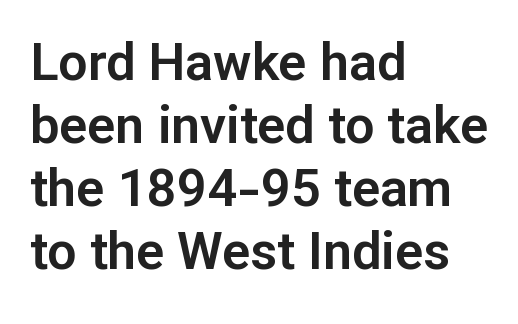
Q: Is the text italic (slanted)? A: No, it is upright.
Q: Is the typeface a serif or a sans-serif typeface? A: Sans-serif.
Q: Is the text underlined? A: No.
Q: How is the paragraph aligned? A: Left-aligned.
Q: Is the spacing between letters normal or unusually wide? A: Normal.
Q: Width (condensed, normal, or wide)? A: Normal.
Q: Stroke contrast? A: Low.
Q: x-height? A: Medium.
Q: Monospaced? A: No.
